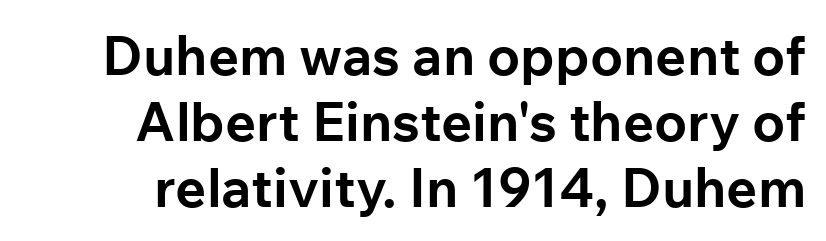
Q: Is the text bold? A: Yes.
Q: Is the text italic (slanted)? A: No, it is upright.
Q: Is the typeface a serif or a sans-serif typeface? A: Sans-serif.
Q: Is the text underlined? A: No.
Q: Is the spacing between letters normal or unusually wide? A: Normal.
Q: Width (condensed, normal, or wide)? A: Normal.
Q: Stroke contrast? A: Low.
Q: x-height? A: Medium.
Q: Monospaced? A: No.
